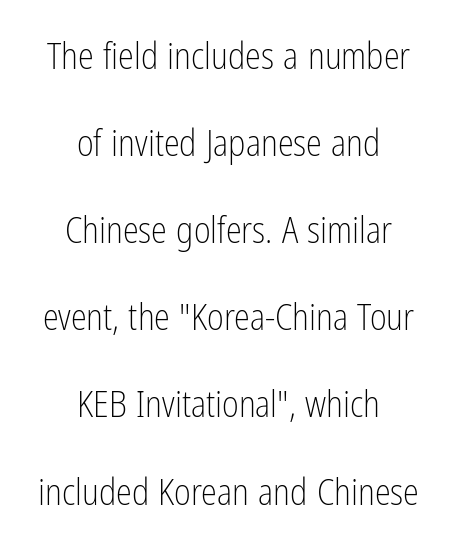
Q: Is the text bold? A: No.
Q: Is the text italic (slanted)? A: No, it is upright.
Q: Is the typeface a serif or a sans-serif typeface? A: Sans-serif.
Q: Is the text underlined? A: No.
Q: How is the paragraph aligned? A: Centered.
Q: Is the spacing between letters normal or unusually wide? A: Normal.
Q: Is the spacing between lines tight, normal or loose? A: Loose.
Q: Width (condensed, normal, or wide)? A: Condensed.
Q: Stroke contrast? A: Low.
Q: x-height? A: Medium.
Q: Monospaced? A: No.
